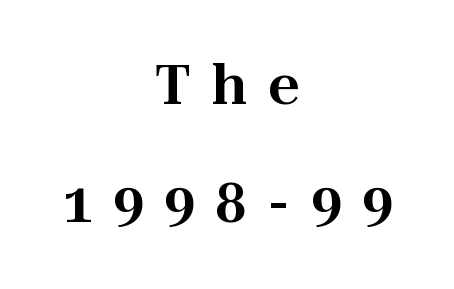
The image shows 54 px serif type, upright; set centered, loose line spacing (2.18x), unusually wide letter spacing (+0.39 em), not underlined; high stroke contrast and a medium x-height.
